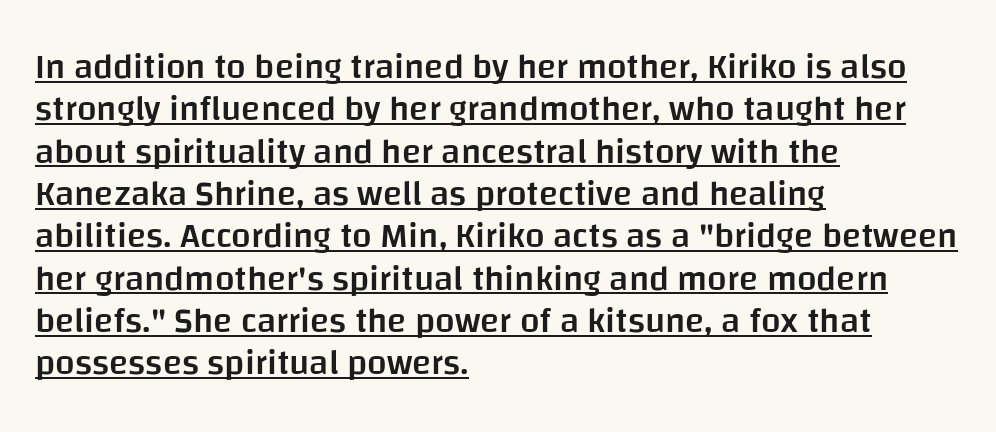
{"serif": "no", "italic": "no", "bold": "semi", "weight": "semibold", "width": "normal", "stroke_contrast": "low", "x_height": "large", "monospaced": "no", "underline": "yes", "align": "left", "line_spacing_ratio": 1.21, "letter_spacing": "normal", "letter_spacing_em": 0.0, "glyph_px": 35}
